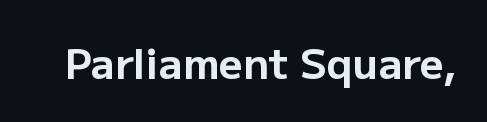
{"serif": "no", "italic": "no", "bold": "yes", "weight": "bold", "width": "normal", "stroke_contrast": "low", "x_height": "medium", "monospaced": "no", "underline": "no", "letter_spacing": "normal", "letter_spacing_em": 0.0, "glyph_px": 42}
